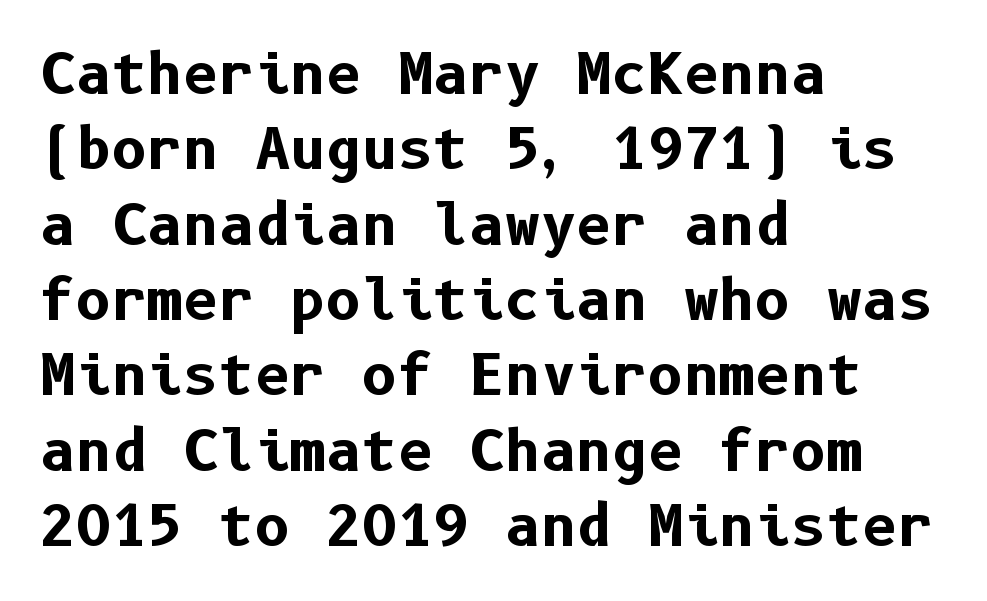
Q: Is the text bold? A: Yes.
Q: Is the text italic (slanted)? A: No, it is upright.
Q: Is the typeface a serif or a sans-serif typeface? A: Sans-serif.
Q: Is the text underlined? A: No.
Q: How is the paragraph aligned? A: Left-aligned.
Q: Is the spacing between letters normal or unusually wide? A: Normal.
Q: Is the spacing between lines tight, normal or loose? A: Normal.
Q: Width (condensed, normal, or wide)? A: Normal.
Q: Stroke contrast? A: Low.
Q: x-height? A: Medium.
